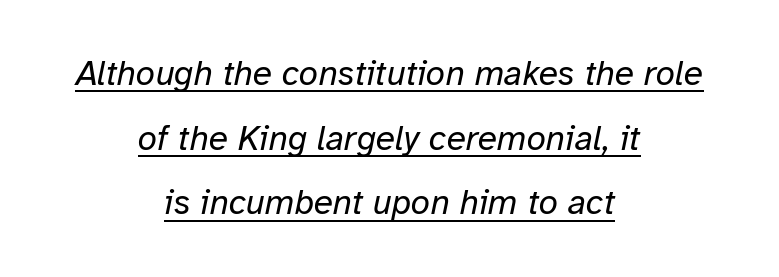
Students, observe the line beneath the letters — that is underlining. The letters are slanted; this is an italic face. There is no visible air inserted between adjacent glyphs. This is not heavy type; no bold has been used. The letters advance in unequal steps, a hallmark of proportional type.
